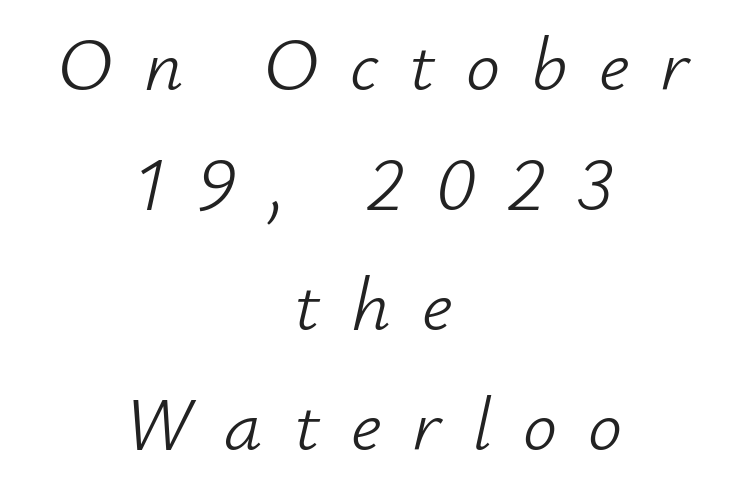
Q: Is the text bold? A: No.
Q: Is the text italic (slanted)? A: Yes, it leans right by about 12 degrees.
Q: Is the text underlined? A: No.
Q: How is the paragraph aligned? A: Centered.
Q: Is the spacing between letters normal or unusually wide? A: Unusually wide.
Q: Is the spacing between lines tight, normal or loose? A: Normal.
Q: Width (condensed, normal, or wide)? A: Normal.
Q: Stroke contrast? A: Low.
Q: x-height? A: Small.
Q: Monospaced? A: No.
